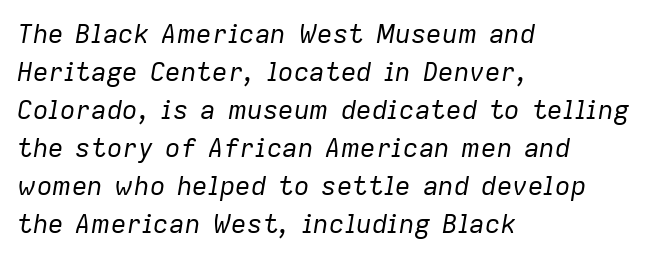
Q: Is the text bold? A: No.
Q: Is the text italic (slanted)? A: Yes, it leans right by about 9 degrees.
Q: Is the text underlined? A: No.
Q: How is the paragraph aligned? A: Left-aligned.
Q: Is the spacing between letters normal or unusually wide? A: Normal.
Q: Is the spacing between lines tight, normal or loose? A: Normal.
